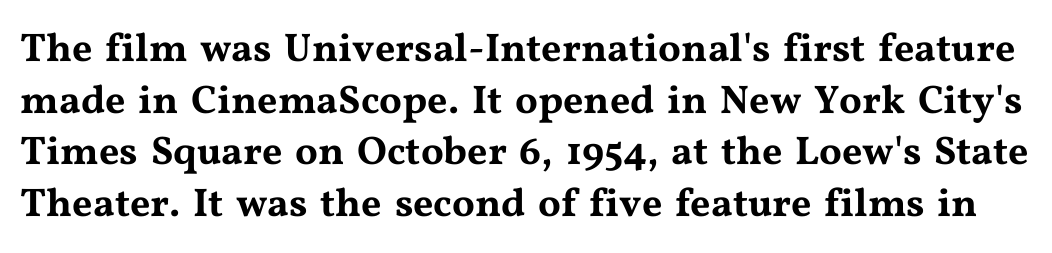
Honestly, the row spacing looks completely unremarkable. Check the space under the baseline: it is left empty. To sum up the face: it has serifs. Each word holds together tightly as a unit, with standard inter-letter gaps. These lines are rendered in a variable-pitch font. You can tell it's not italic because the verticals are truly vertical.
